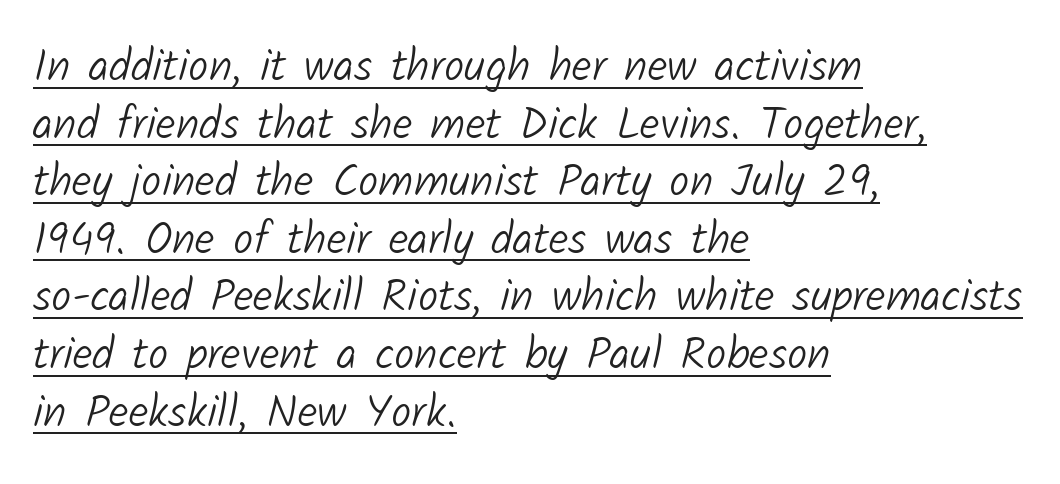
{"serif": "no", "bold": "no", "weight": "light", "width": "normal", "stroke_contrast": "low", "x_height": "medium", "monospaced": "no", "underline": "yes", "align": "left", "line_spacing": "normal", "line_spacing_ratio": 1.28, "letter_spacing": "normal", "letter_spacing_em": 0.0, "glyph_px": 45}
